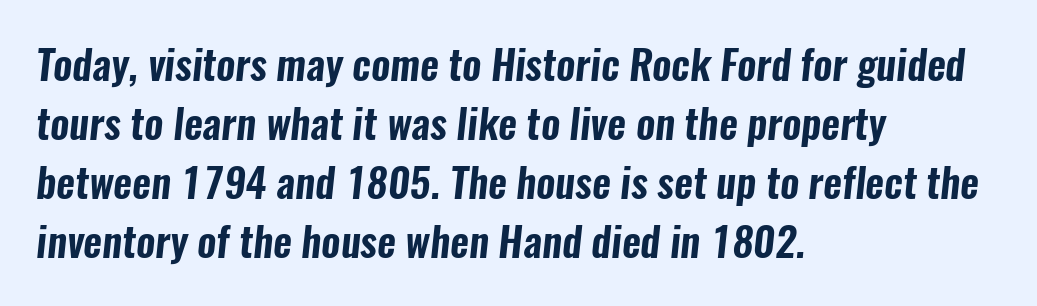
{"serif": "no", "width": "condensed", "stroke_contrast": "low", "x_height": "medium", "monospaced": "no", "underline": "no", "align": "left", "line_spacing": "normal", "line_spacing_ratio": 1.44, "letter_spacing": "normal", "letter_spacing_em": 0.0, "glyph_px": 41}
